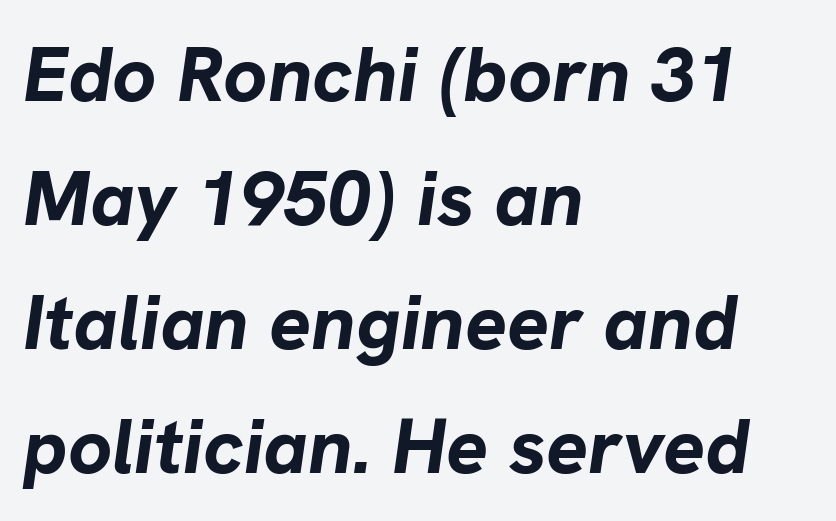
{"italic": "yes", "lean": "right", "slant_degrees": 8, "bold": "yes", "weight": "bold", "width": "normal", "stroke_contrast": "low", "x_height": "medium", "monospaced": "no", "underline": "no", "align": "left", "line_spacing": "normal", "line_spacing_ratio": 1.59, "letter_spacing": "normal", "letter_spacing_em": 0.0, "glyph_px": 78}
